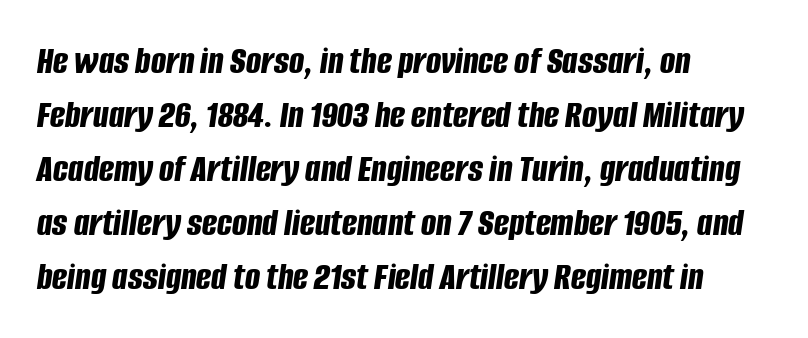
A student would call this left alignment; a typographer would say flush left, rag right. A typesetter would call this leading conventional body-copy spacing. Quick note: italic. Students, this is bold: see how much ink each stroke carries. The type is set solid horizontally, with unmodified tracking.
